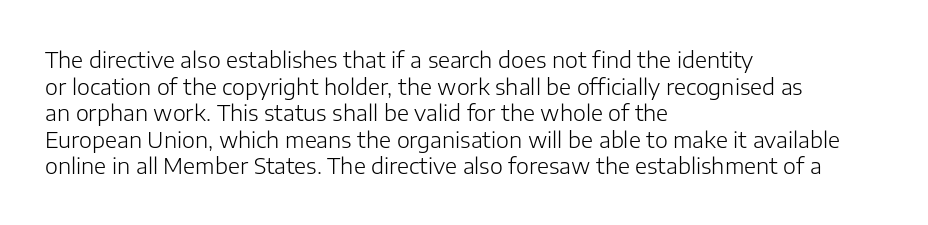
The image shows 22 px text type, upright; set left-aligned, line spacing 1.21x, normal letter spacing, not underlined.
